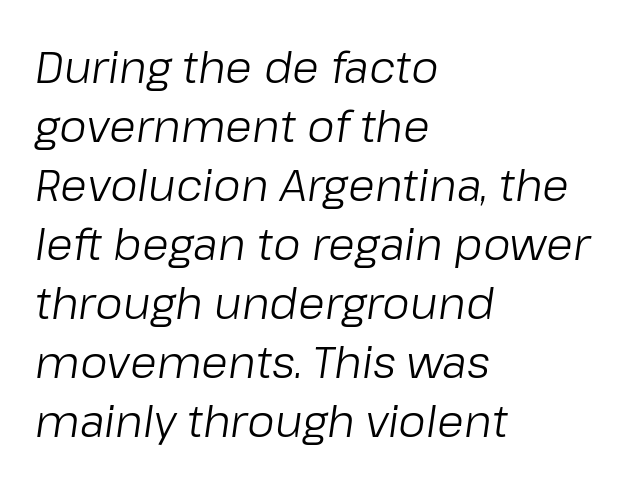
The image shows 44 px light type, italic (leaning right); set left-aligned, normal line spacing (1.34x), normal letter spacing, not underlined; low stroke contrast and a medium x-height.
